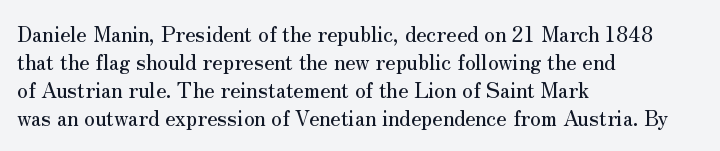
Teacher's note: observe the even left margin — that is flush-left alignment. No italicization has been applied; the sample stays upright. Clear beneath every line of the passage. Honestly, the letter spacing is just normal — you wouldn't notice it. A typesetter would call this leading conventional body-copy spacing.
